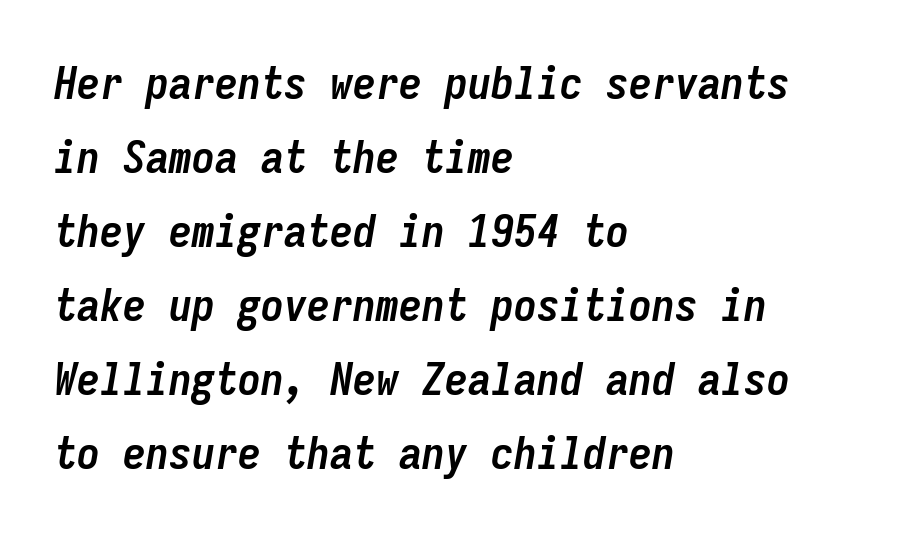
{"italic": "yes", "lean": "right", "slant_degrees": 9, "bold": "yes", "weight": "semibold", "width": "condensed", "stroke_contrast": "low", "x_height": "medium", "monospaced": "yes", "underline": "no", "align": "left", "line_spacing": "normal", "line_spacing_ratio": 1.61, "letter_spacing": "normal", "letter_spacing_em": 0.0, "glyph_px": 46}
